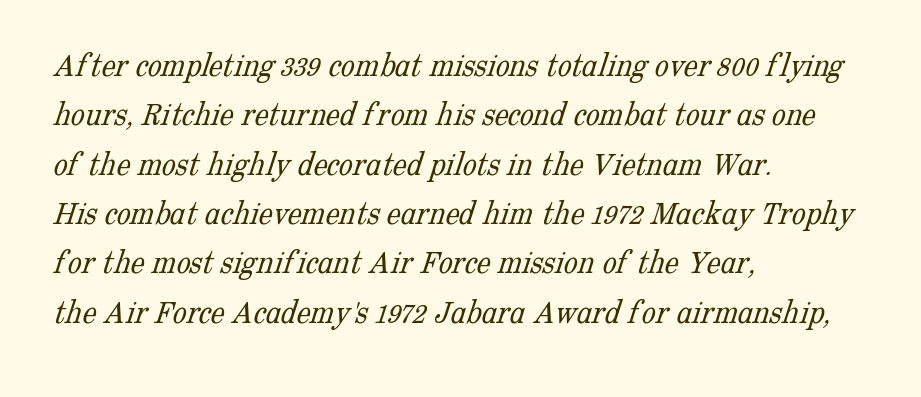
{"serif": "yes", "bold": "no", "weight": "light", "width": "normal", "stroke_contrast": "low", "x_height": "medium", "monospaced": "no", "underline": "no", "align": "left", "line_spacing": "normal", "line_spacing_ratio": 1.41, "letter_spacing": "normal", "letter_spacing_em": 0.0, "glyph_px": 35}
